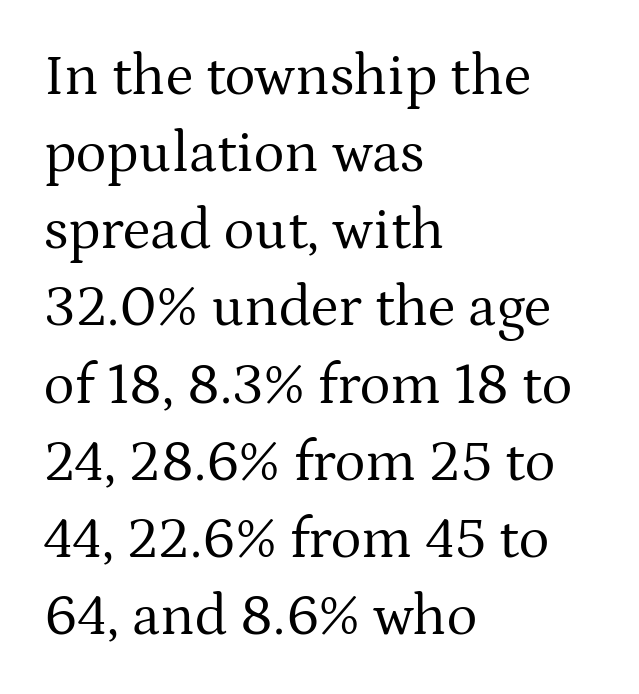
Nope, not italic — everything's standing straight. Between one letter and the next there's only the usual sliver of space. Character widths vary here, with narrow letters taking less room than wide ones. The lines in this sample share a left origin and differ only in where they stop.
